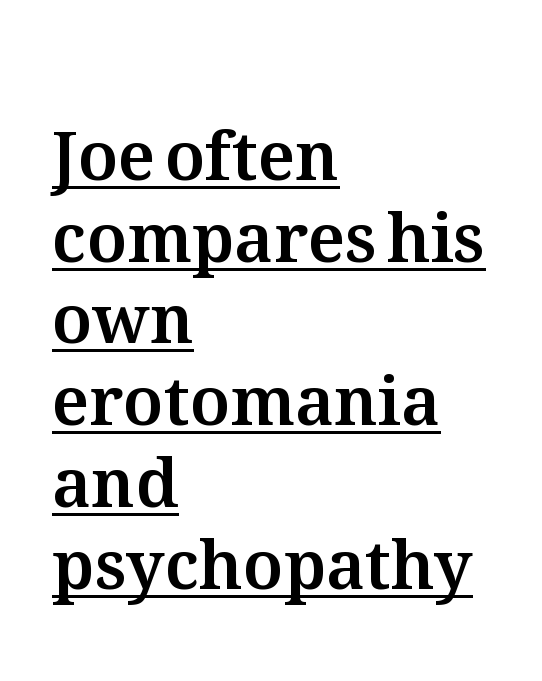
Q: Is the text italic (slanted)? A: No, it is upright.
Q: Is the text underlined? A: Yes.
Q: How is the paragraph aligned? A: Left-aligned.
Q: Is the spacing between letters normal or unusually wide? A: Normal.
Q: Width (condensed, normal, or wide)? A: Normal.
Q: Stroke contrast? A: Medium.
Q: x-height? A: Medium.
Q: Monospaced? A: No.
